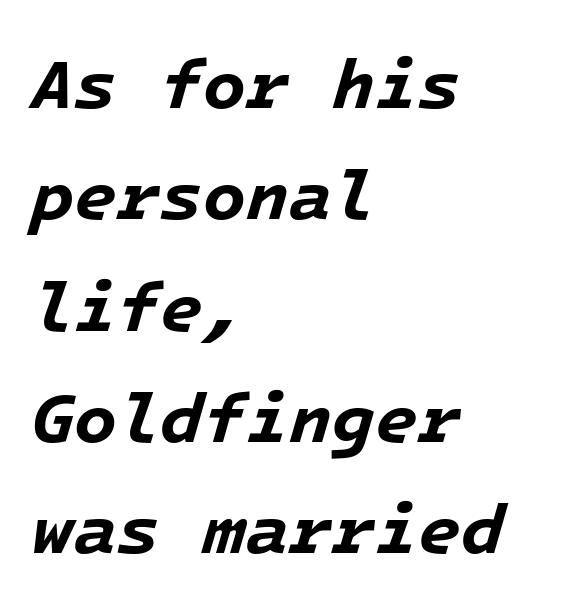
Q: Is the text bold? A: Yes.
Q: Is the text italic (slanted)? A: Yes, it leans right by about 16 degrees.
Q: Is the text underlined? A: No.
Q: How is the paragraph aligned? A: Left-aligned.
Q: Is the spacing between letters normal or unusually wide? A: Normal.
Q: Is the spacing between lines tight, normal or loose? A: Normal.
Q: Width (condensed, normal, or wide)? A: Normal.
Q: Stroke contrast? A: Low.
Q: x-height? A: Medium.
Q: Monospaced? A: Yes.
